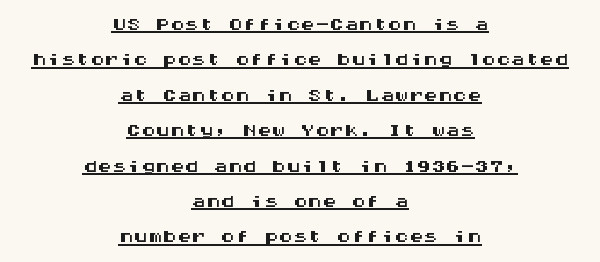
The image shows 29 px wide sans-serif type, upright, monospaced; set centered, line spacing 1.22x, normal letter spacing, underlined; medium stroke contrast and a large x-height.
